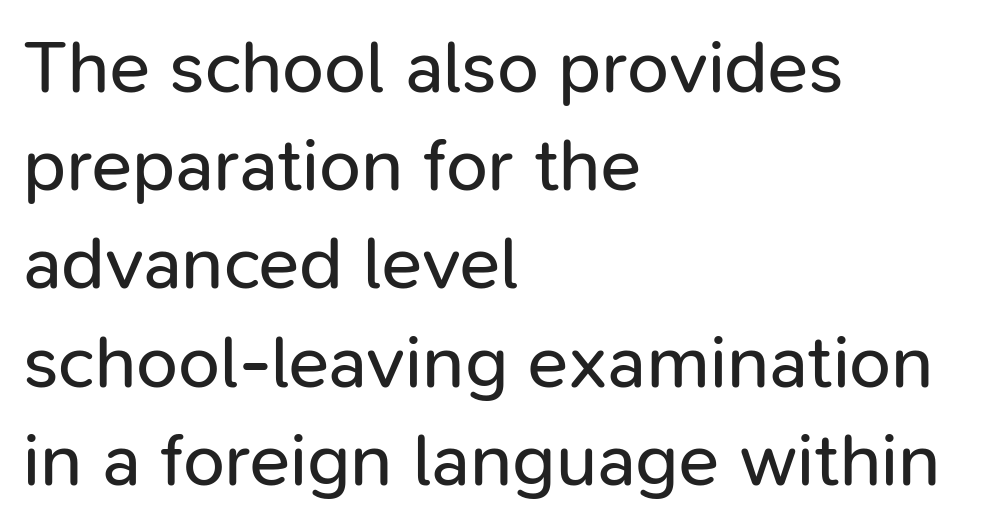
The face used here is proportionally spaced, like ordinary book or web type. Tracking here is standard; glyphs follow each other at the usual distance. Stems and bowls with no extra thickness — not bold. This block has exactly the height ordinary leading produces. The passage shown is not underscored anywhere.
